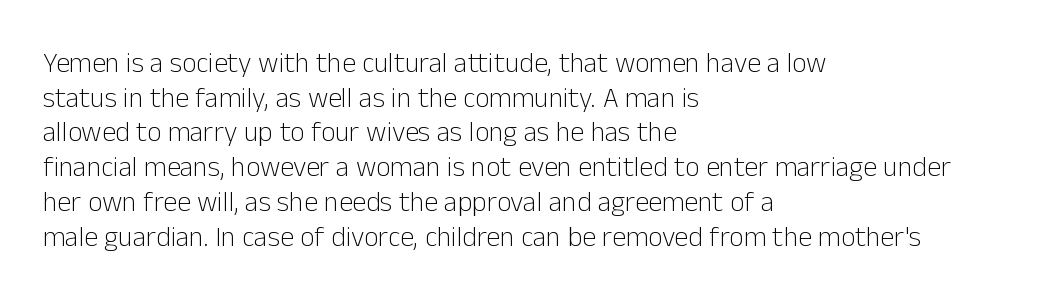
The image shows 28 px light sans-serif type, upright; set left-aligned, line spacing 1.24x, normal letter spacing, not underlined; low stroke contrast and a medium x-height.
